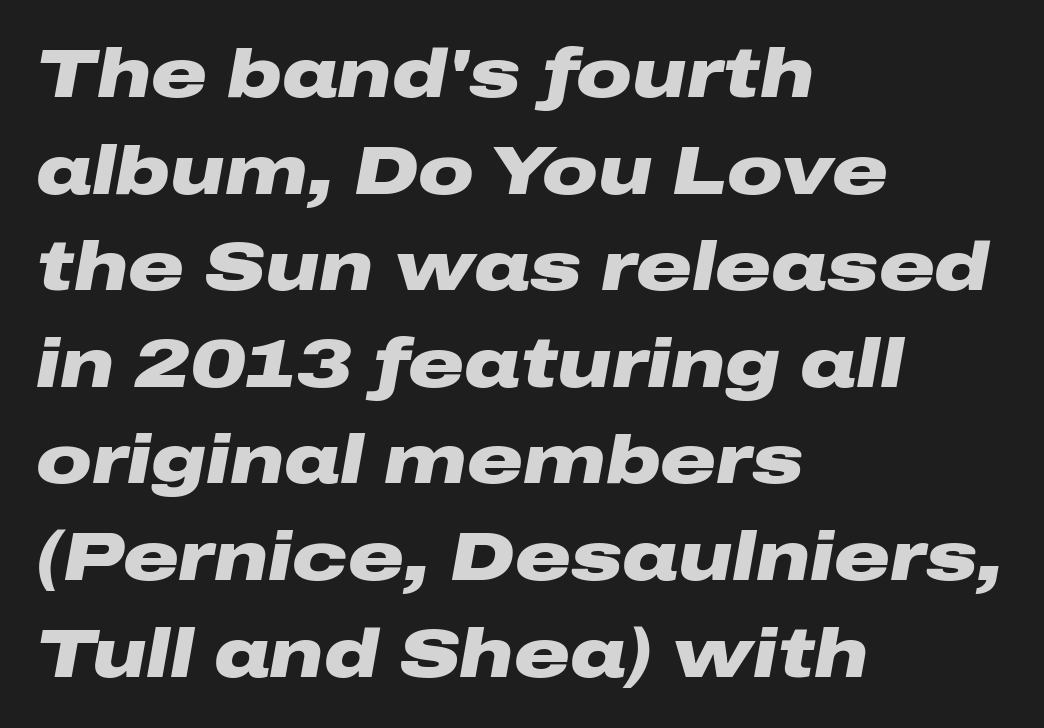
Q: Is the text bold? A: Yes.
Q: Is the text italic (slanted)? A: Yes, it leans right by about 10 degrees.
Q: Is the text underlined? A: No.
Q: How is the paragraph aligned? A: Left-aligned.
Q: Is the spacing between letters normal or unusually wide? A: Normal.
Q: Is the spacing between lines tight, normal or loose? A: Normal.
Q: Width (condensed, normal, or wide)? A: Wide.
Q: Stroke contrast? A: Low.
Q: x-height? A: Medium.
Q: Monospaced? A: No.
